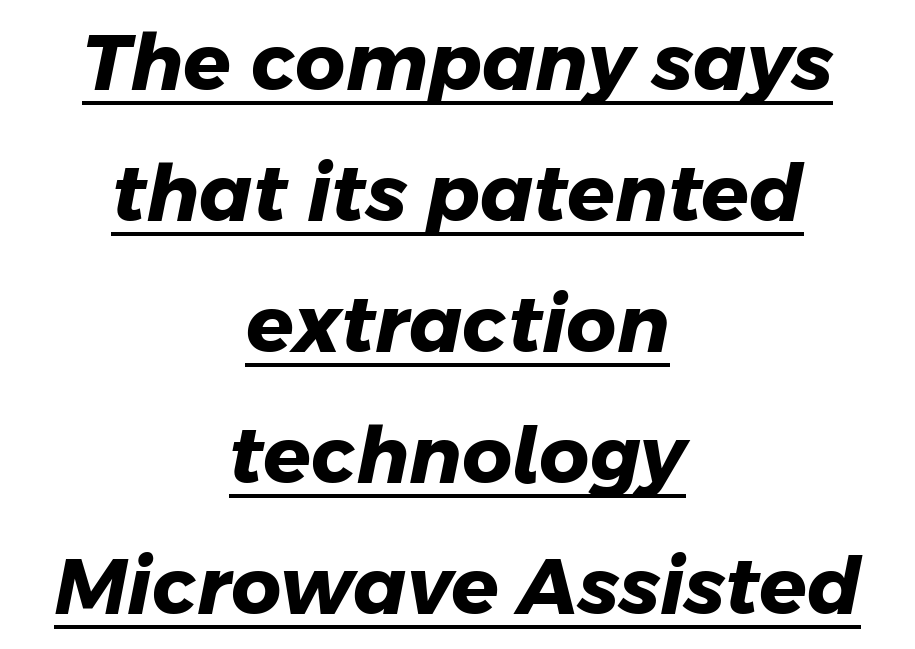
In terms of letterspacing, this is plain default setting. One-word summary of the alignment: center. You can see a thin bar hugging the bottom of the glyphs. A dark, heavy texture on the line: the type is bold. The letters advance in unequal steps, a hallmark of proportional type. The passage shown is typeset with a sans-serif family.
